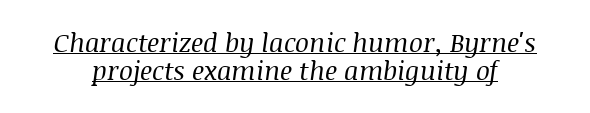
{"italic": "yes", "lean": "right", "slant_degrees": 8, "bold": "no", "underline": "yes", "line_spacing": "tight", "line_spacing_ratio": 1.08, "letter_spacing": "normal", "letter_spacing_em": 0.0, "glyph_px": 26}
